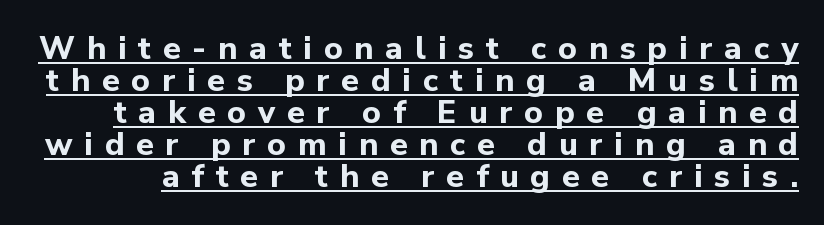
{"serif": "no", "italic": "no", "bold": "yes", "weight": "bold", "width": "normal", "stroke_contrast": "low", "x_height": "medium", "monospaced": "no", "underline": "yes", "line_spacing": "tight", "line_spacing_ratio": 1.0, "letter_spacing": "wide", "letter_spacing_em": 0.37, "glyph_px": 32}
